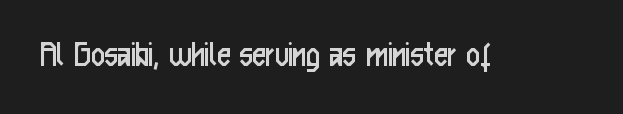
{"serif": "no", "italic": "no", "bold": "no", "weight": "regular", "width": "condensed", "stroke_contrast": "low", "x_height": "medium", "monospaced": "no", "underline": "no", "letter_spacing": "normal", "letter_spacing_em": 0.0, "glyph_px": 37}
